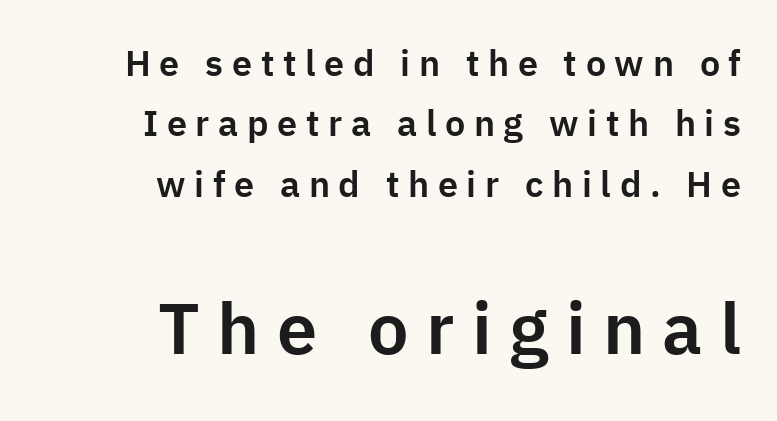
{"serif": "no", "italic": "no", "width": "normal", "stroke_contrast": "low", "x_height": "medium", "monospaced": "no", "underline": "no", "align": "right", "line_spacing": "normal", "line_spacing_ratio": 1.68, "letter_spacing": "wide", "letter_spacing_em": 0.24, "larger_block": "second", "size_ratio": 2.0, "glyph_px": 72}
